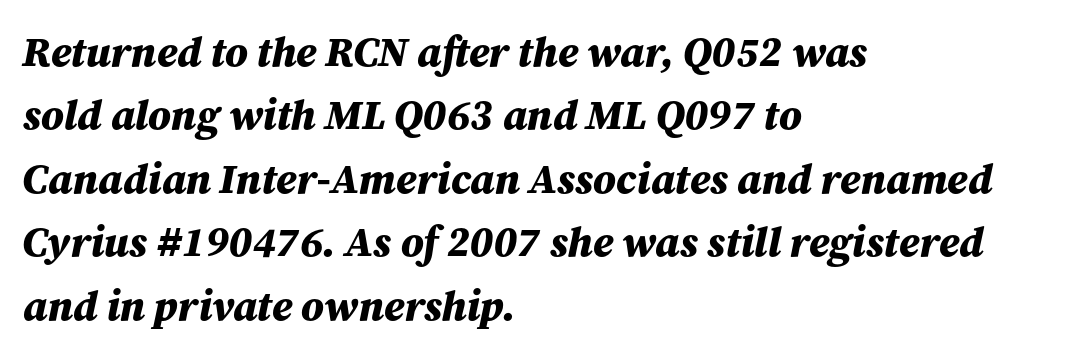
Baseline-to-baseline distance is the conventional proportion of letter height. Each letter keeps its own natural width here, so spacing adapts to shape. Each line starts at the same left margin while the right side varies. These lines were composed using italics. Beneath every word, the page is bare.
